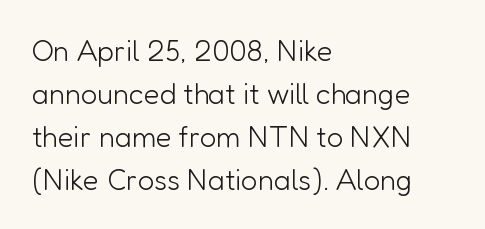
The image shows 29 px light sans-serif type, upright; set left-aligned, normal line spacing (1.48x), normal letter spacing, not underlined; low stroke contrast and a medium x-height.
